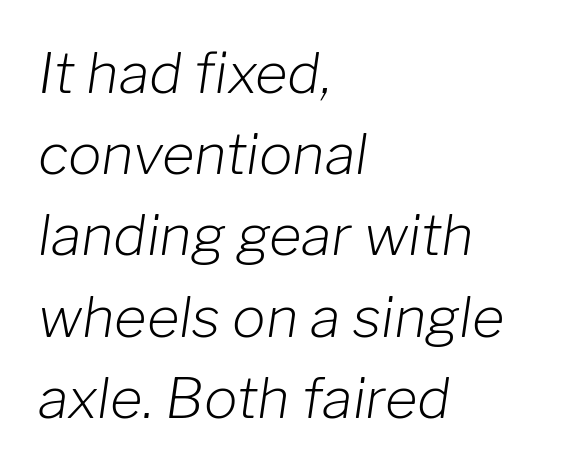
Q: Is the text bold? A: No.
Q: Is the text italic (slanted)? A: Yes, it leans right by about 8 degrees.
Q: Is the text underlined? A: No.
Q: How is the paragraph aligned? A: Left-aligned.
Q: Is the spacing between letters normal or unusually wide? A: Normal.
Q: Is the spacing between lines tight, normal or loose? A: Normal.
Q: Width (condensed, normal, or wide)? A: Normal.
Q: Stroke contrast? A: Low.
Q: x-height? A: Medium.
Q: Monospaced? A: No.
